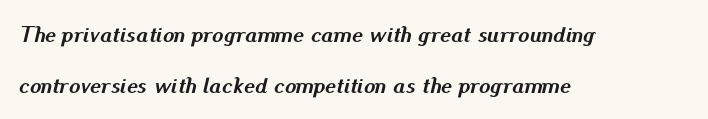
This rendering leaves character spacing at its baseline value. These lines carry a lot of weight — the face is fully bold. Any mark beneath the type? The region is blank. In CSS terms this would be text-align: left. Baseline-to-baseline distance is far greater than the letter height.
